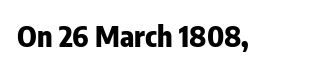
{"serif": "no", "italic": "no", "bold": "yes", "weight": "heavy", "width": "condensed", "stroke_contrast": "low", "x_height": "medium", "monospaced": "no", "underline": "no", "letter_spacing": "normal", "letter_spacing_em": 0.0, "glyph_px": 29}
